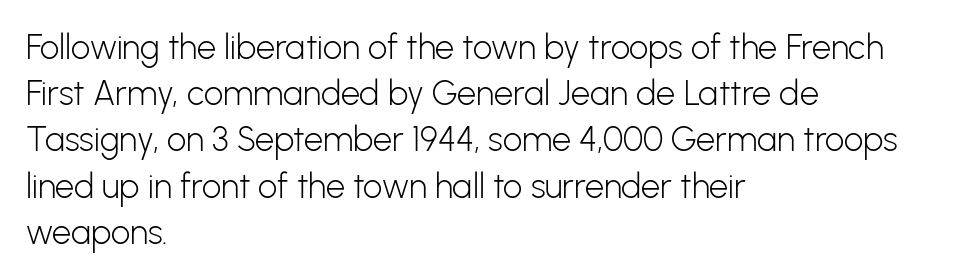
{"serif": "no", "italic": "no", "bold": "no", "weight": "light", "width": "normal", "stroke_contrast": "low", "x_height": "medium", "monospaced": "no", "underline": "no", "align": "left", "line_spacing": "normal", "line_spacing_ratio": 1.36, "letter_spacing": "normal", "letter_spacing_em": 0.0, "glyph_px": 34}
